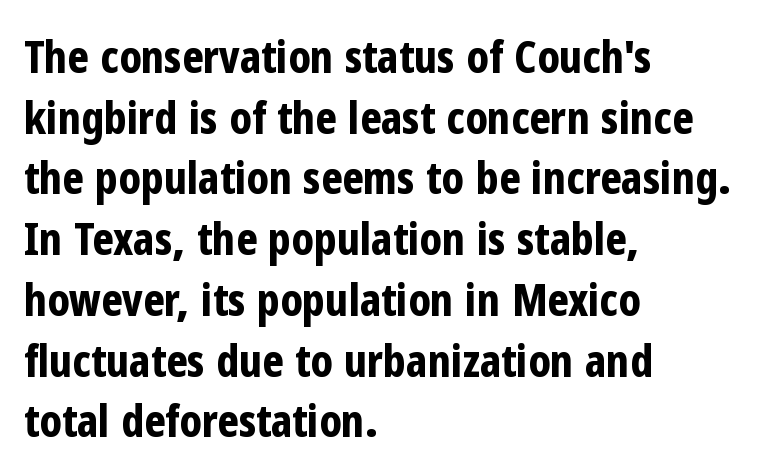
Q: Is the text bold? A: Yes.
Q: Is the text italic (slanted)? A: No, it is upright.
Q: Is the typeface a serif or a sans-serif typeface? A: Sans-serif.
Q: Is the text underlined? A: No.
Q: How is the paragraph aligned? A: Left-aligned.
Q: Is the spacing between letters normal or unusually wide? A: Normal.
Q: Is the spacing between lines tight, normal or loose? A: Normal.
Q: Width (condensed, normal, or wide)? A: Condensed.
Q: Stroke contrast? A: Low.
Q: x-height? A: Medium.
Q: Monospaced? A: No.
